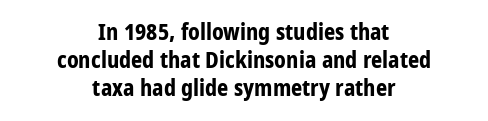
The image shows 22 px bold type, upright; set centered, normal line spacing (1.27x), normal letter spacing, not underlined.
